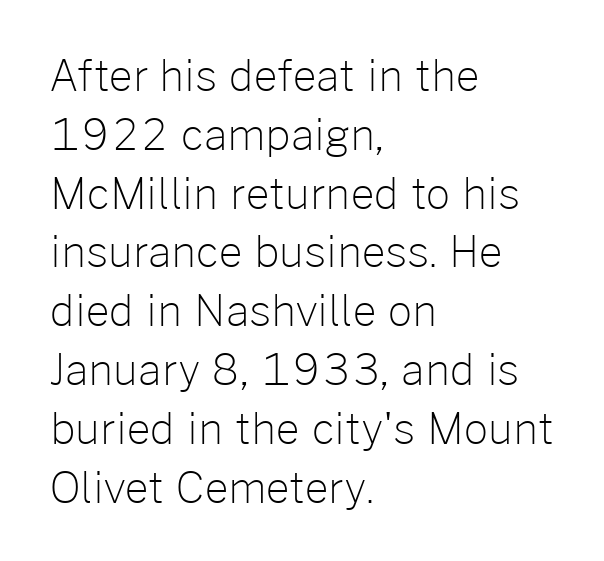
Q: Is the text bold? A: No.
Q: Is the text italic (slanted)? A: No, it is upright.
Q: Is the typeface a serif or a sans-serif typeface? A: Sans-serif.
Q: Is the text underlined? A: No.
Q: How is the paragraph aligned? A: Left-aligned.
Q: Is the spacing between letters normal or unusually wide? A: Normal.
Q: Is the spacing between lines tight, normal or loose? A: Normal.
Q: Width (condensed, normal, or wide)? A: Normal.
Q: Stroke contrast? A: Low.
Q: x-height? A: Medium.
Q: Monospaced? A: No.
